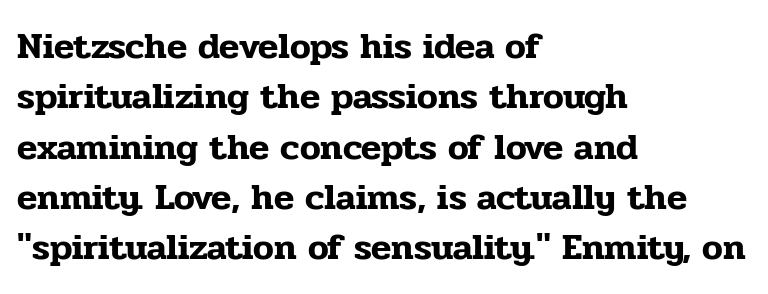
The area under the type is left untouched. Observe the serifs anchoring each vertical stroke in this sample. The type sits square on the baseline with zero lean. The lines are quadded left. Looks like regular typesetting: each glyph gets only the width it needs. Short note: letters normally spaced.
